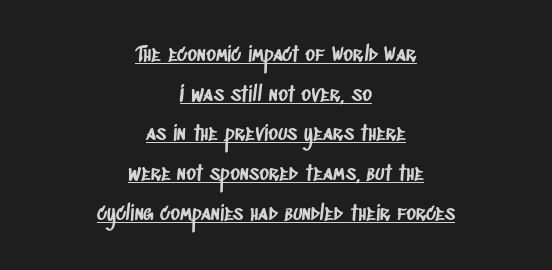
{"underline": "yes", "align": "center", "line_spacing_ratio": 1.89, "letter_spacing": "normal", "letter_spacing_em": 0.0, "glyph_px": 21}
